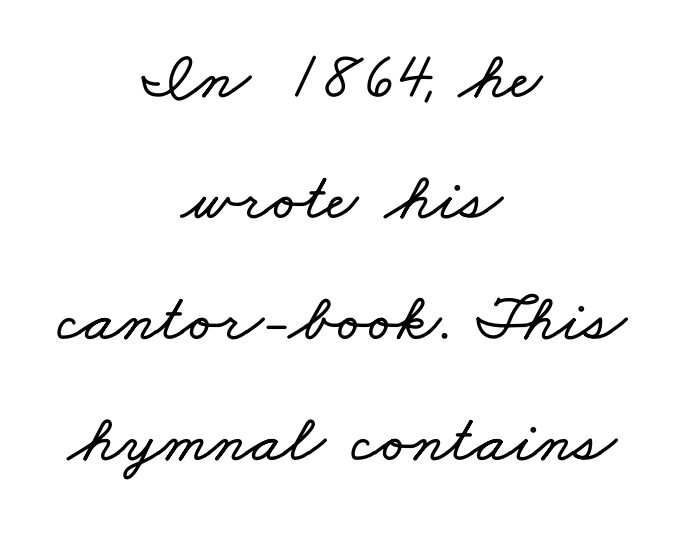
{"width": "wide", "stroke_contrast": "low", "x_height": "small", "monospaced": "no", "underline": "no", "align": "center", "line_spacing_ratio": 1.78, "letter_spacing": "normal", "letter_spacing_em": 0.0, "glyph_px": 68}
